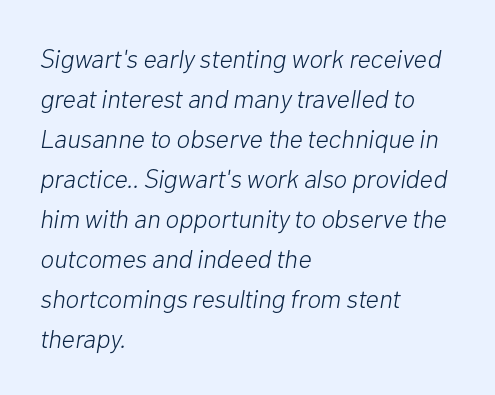
The image shows 26 px text type, italic (leaning right); set left-aligned, normal line spacing (1.54x), normal letter spacing, not underlined.
